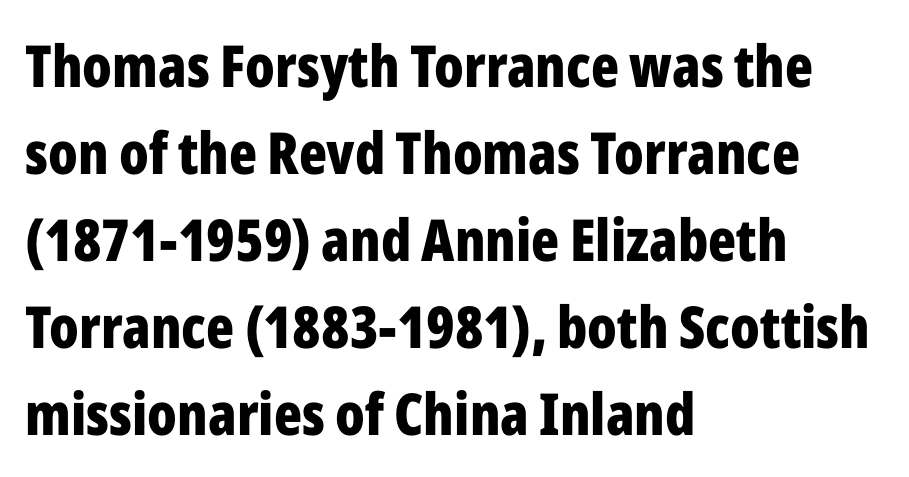
The image shows 58 px bold, condensed sans-serif type, upright; set left-aligned, normal line spacing (1.5x), normal letter spacing, not underlined; low stroke contrast and a medium x-height.
